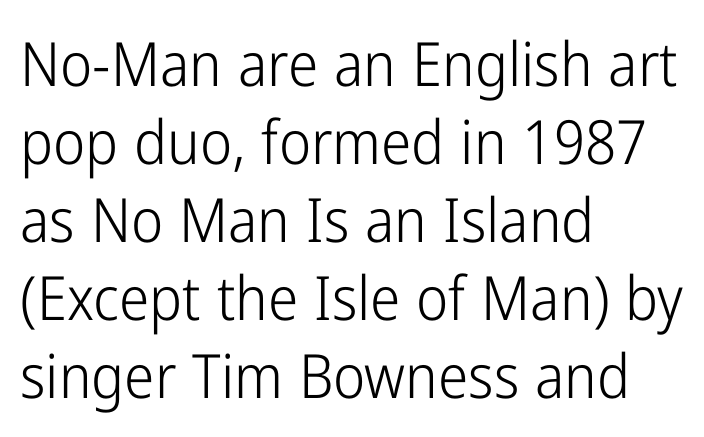
Upright lettering throughout. The typeface chosen for these lines omits serifs. The weight would be labelled regular, book, light, or lighter still. The face used here is proportionally spaced, like ordinary book or web type.
